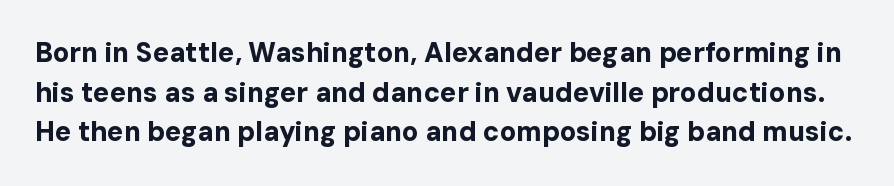
Q: Is the text bold? A: Yes.
Q: Is the text italic (slanted)? A: No, it is upright.
Q: Is the text underlined? A: No.
Q: Is the spacing between letters normal or unusually wide? A: Normal.
Q: Is the spacing between lines tight, normal or loose? A: Normal.
